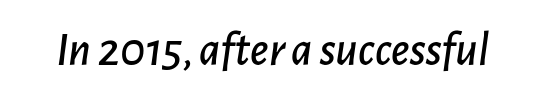
This rendering leaves character spacing at its baseline value. Emphasis-style slanted type is in use. Each letter keeps its own natural width here, so spacing adapts to shape. Descenders are the only things crossing below the line.
